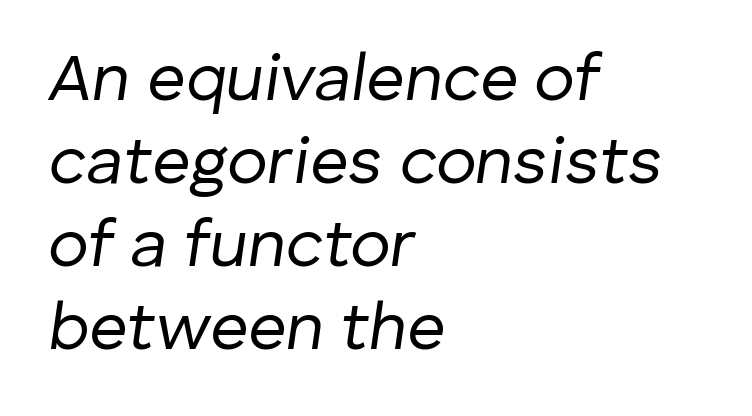
{"italic": "yes", "lean": "right", "slant_degrees": 8, "bold": "no", "weight": "regular", "width": "normal", "stroke_contrast": "low", "x_height": "medium", "monospaced": "no", "underline": "no", "align": "left", "line_spacing_ratio": 1.24, "letter_spacing": "normal", "letter_spacing_em": 0.0, "glyph_px": 67}
